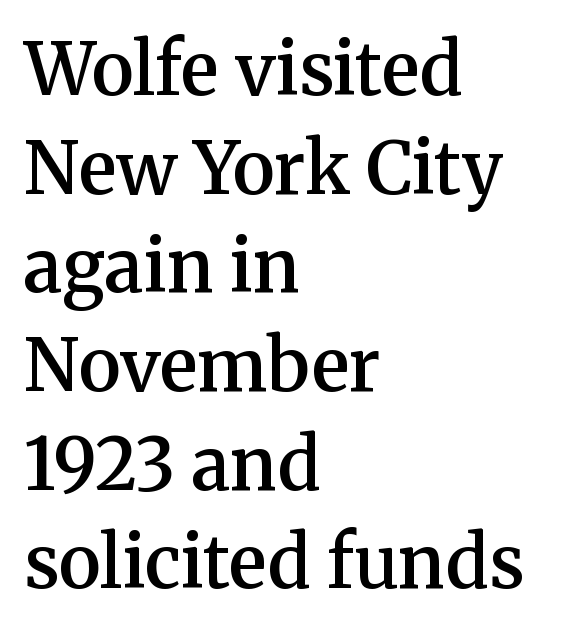
{"serif": "yes", "italic": "no", "bold": "semi", "weight": "semibold", "width": "normal", "stroke_contrast": "medium", "x_height": "medium", "monospaced": "no", "underline": "no", "align": "left", "line_spacing": "normal", "line_spacing_ratio": 1.37, "letter_spacing": "normal", "letter_spacing_em": 0.0, "glyph_px": 72}
